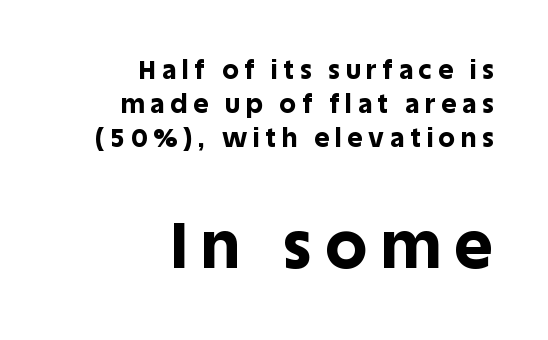
Looks like regular typesetting: each glyph gets only the width it needs. Is the letter spacing exaggerated? Yes — the characters are pushed far apart. What weight is shown? A full bold with thick strokes. The face used here is a sans, in the tradition of grotesques and geometrics. In terms of posture, this sample is upright. These lines stack with their right ends in a neat column.
